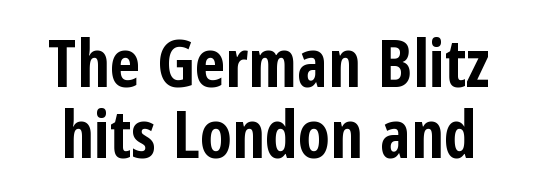
Q: Is the text bold? A: Yes.
Q: Is the text italic (slanted)? A: No, it is upright.
Q: Is the typeface a serif or a sans-serif typeface? A: Sans-serif.
Q: Is the text underlined? A: No.
Q: Is the spacing between letters normal or unusually wide? A: Normal.
Q: Is the spacing between lines tight, normal or loose? A: Tight.
Q: Width (condensed, normal, or wide)? A: Condensed.
Q: Stroke contrast? A: Low.
Q: x-height? A: Medium.
Q: Monospaced? A: No.
